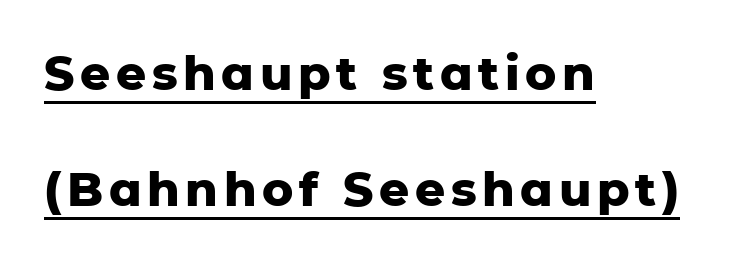
Q: Is the text bold? A: Yes.
Q: Is the text italic (slanted)? A: No, it is upright.
Q: Is the typeface a serif or a sans-serif typeface? A: Sans-serif.
Q: Is the text underlined? A: Yes.
Q: How is the paragraph aligned? A: Left-aligned.
Q: Is the spacing between lines tight, normal or loose? A: Loose.
Q: Width (condensed, normal, or wide)? A: Normal.
Q: Stroke contrast? A: Low.
Q: x-height? A: Medium.
Q: Monospaced? A: No.
